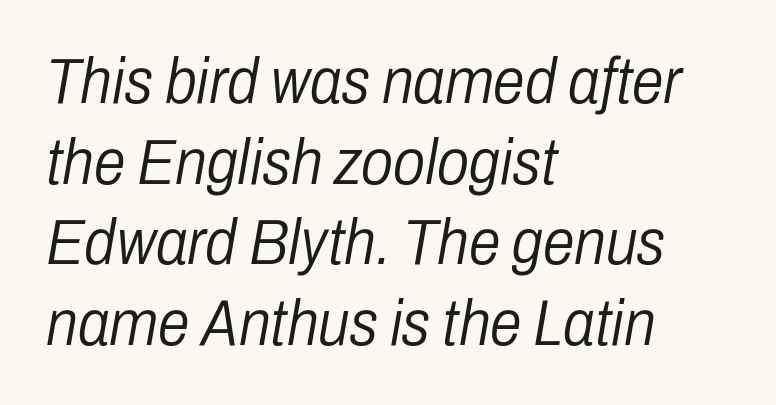
Q: Is the text bold? A: No.
Q: Is the text italic (slanted)? A: Yes, it leans right by about 10 degrees.
Q: Is the text underlined? A: No.
Q: How is the paragraph aligned? A: Left-aligned.
Q: Is the spacing between letters normal or unusually wide? A: Normal.
Q: Is the spacing between lines tight, normal or loose? A: Normal.
Q: Width (condensed, normal, or wide)? A: Condensed.
Q: Stroke contrast? A: Low.
Q: x-height? A: Medium.
Q: Monospaced? A: No.
